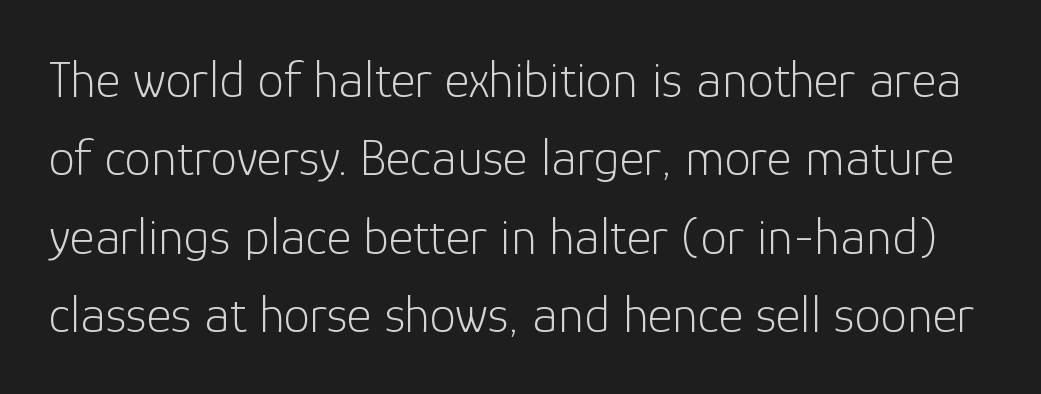
The image shows 53 px light sans-serif type, upright; set normal line spacing (1.48x), normal letter spacing, not underlined; low stroke contrast and a medium x-height.
